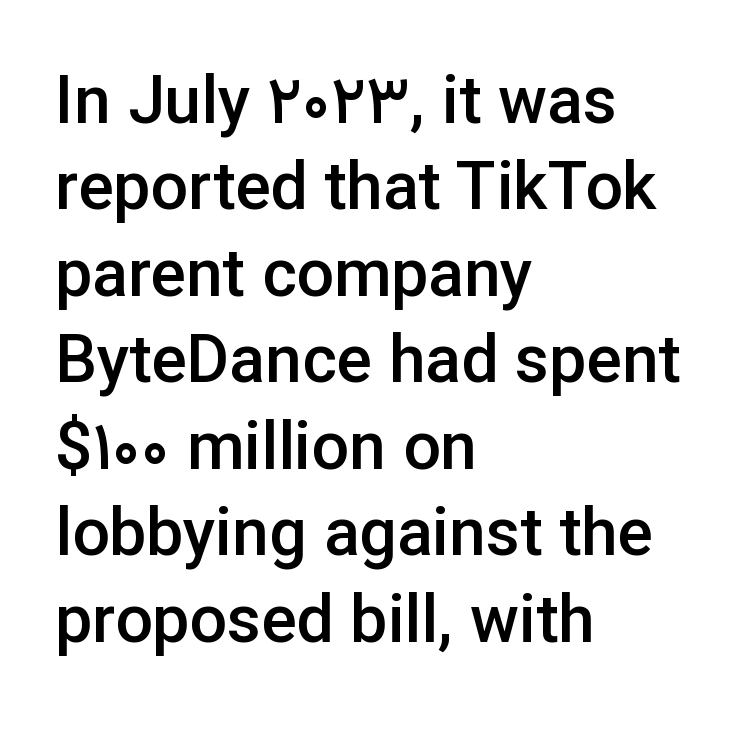
Each glyph is drawn with semibold strokes, heavier than normal yet not fully bold. A classic flush-left, rag-right setting is used for this passage. Each letter keeps its own natural width here, so spacing adapts to shape. Rule under the text: the space is simply empty.
